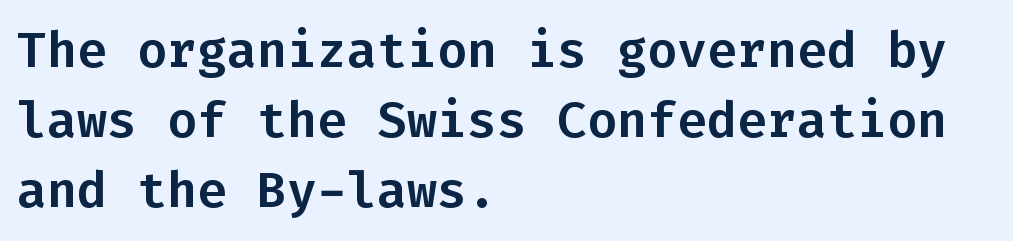
{"serif": "no", "italic": "no", "width": "normal", "stroke_contrast": "low", "x_height": "medium", "monospaced": "yes", "underline": "no", "align": "left", "line_spacing": "normal", "line_spacing_ratio": 1.4, "letter_spacing": "normal", "letter_spacing_em": 0.0, "glyph_px": 50}
